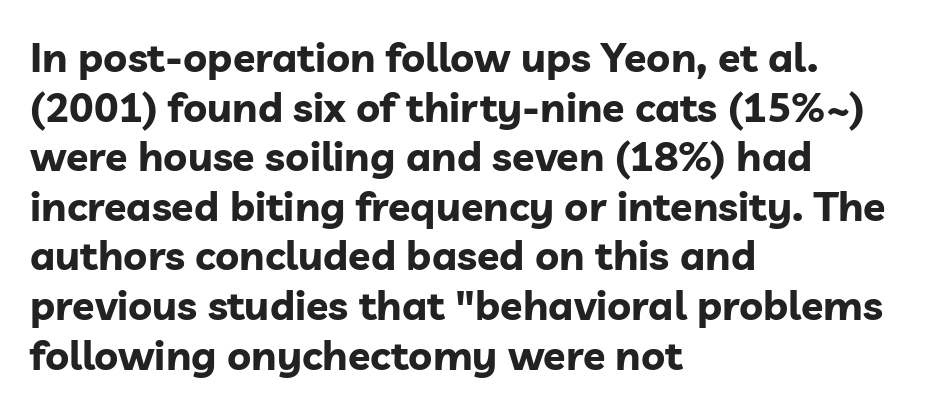
The image shows 41 px bold sans-serif type, upright; set left-aligned, line spacing 1.21x, normal letter spacing, not underlined; low stroke contrast and a medium x-height.
